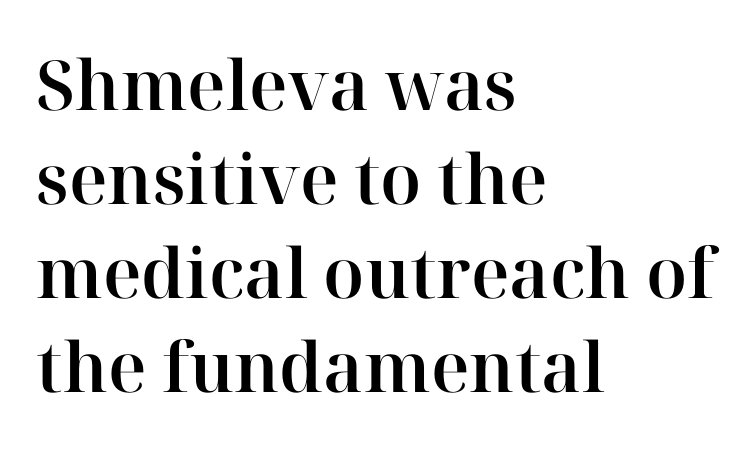
The image shows 69 px serif type, upright; set left-aligned, normal line spacing (1.36x), normal letter spacing, not underlined; high stroke contrast and a medium x-height.
